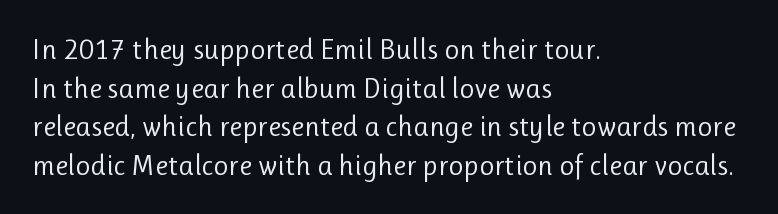
Proportional: the letters do not fall into vertical columns. The font family rendered here belongs to the sans-serif group. Does the copy run flush right? No — it runs flush left. The type is set solid horizontally, with unmodified tracking.
